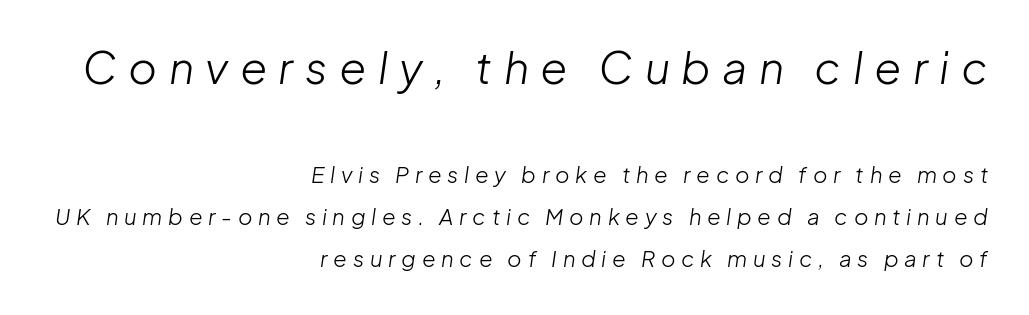
The area under the type is left untouched. Does the lettering tilt? It does — this is italic. In CSS terms this would be text-align: right. Successive baselines arrive slowly, with a big drop between each. Two sizes are in play, and the larger belongs to the first block.
